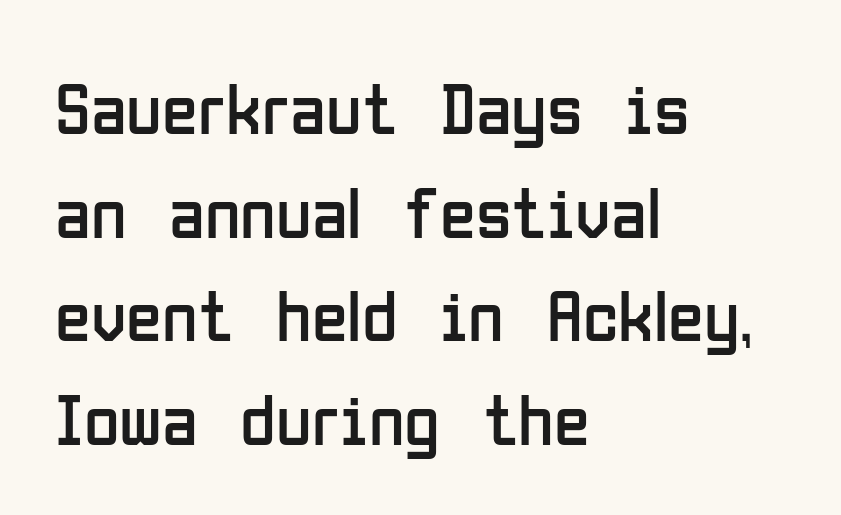
The image shows 73 px regular-weight, condensed sans-serif type, upright; set left-aligned, normal line spacing (1.42x), normal letter spacing, not underlined; low stroke contrast and a medium x-height.
